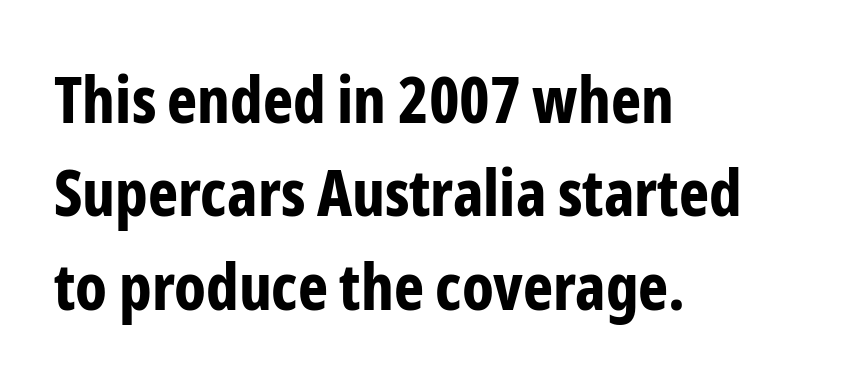
The image shows 64 px bold, condensed sans-serif type, upright; set left-aligned, normal line spacing (1.46x), normal letter spacing, not underlined; low stroke contrast and a medium x-height.
